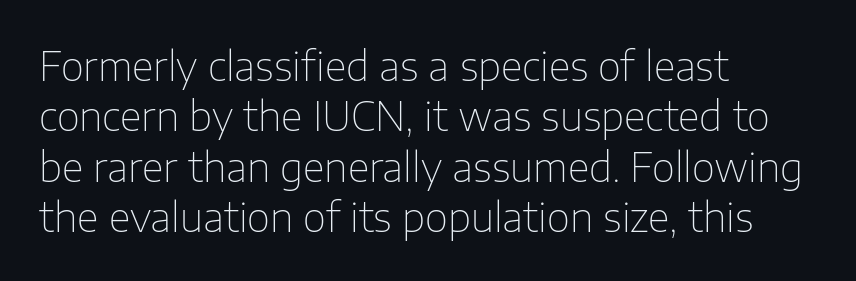
The image shows 40 px thin sans-serif type, upright; set left-aligned, normal line spacing (1.26x), normal letter spacing, not underlined; low stroke contrast and a medium x-height.
